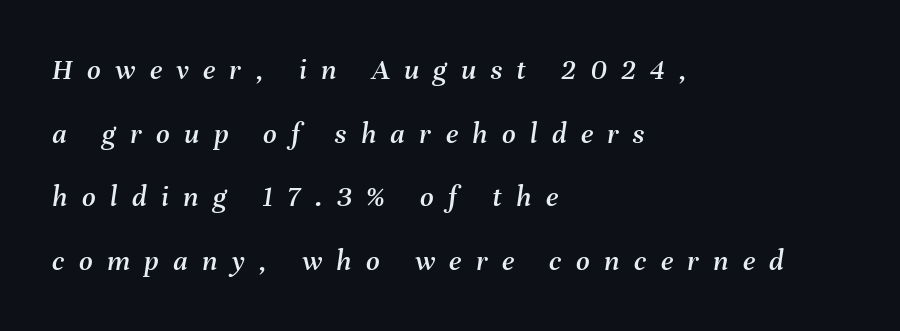
In terms of posture, this sample is oblique. Spacing between characters has been opened up far beyond the box default. This rendering uses left alignment, leaving the right contour irregular. The passage shown is typed in a proportional face where columns would drift. Descenders are the only things crossing below the line.
